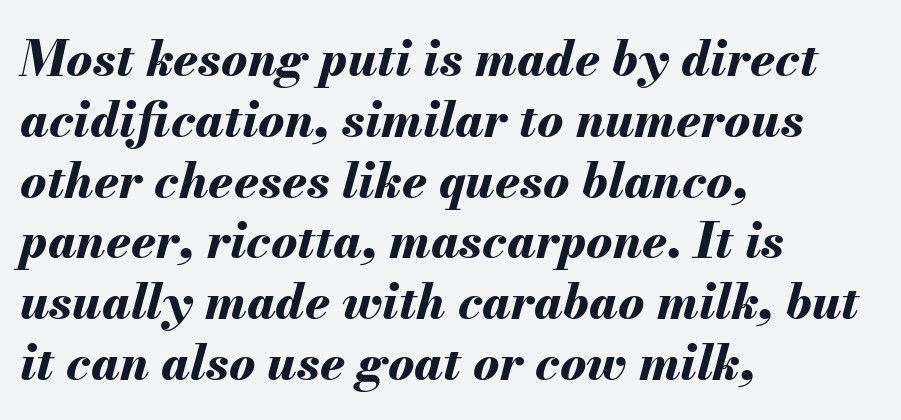
Q: Is the text bold? A: Yes.
Q: Is the text italic (slanted)? A: Yes, it leans right by about 13 degrees.
Q: Is the text underlined? A: No.
Q: How is the paragraph aligned? A: Left-aligned.
Q: Is the spacing between letters normal or unusually wide? A: Normal.
Q: Width (condensed, normal, or wide)? A: Normal.
Q: Stroke contrast? A: Medium.
Q: x-height? A: Small.
Q: Monospaced? A: No.
